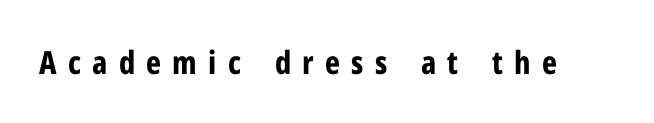
Q: Is the text bold? A: Yes.
Q: Is the text italic (slanted)? A: No, it is upright.
Q: Is the typeface a serif or a sans-serif typeface? A: Sans-serif.
Q: Is the text underlined? A: No.
Q: Is the spacing between letters normal or unusually wide? A: Unusually wide.
Q: Width (condensed, normal, or wide)? A: Condensed.
Q: Stroke contrast? A: Low.
Q: x-height? A: Medium.
Q: Monospaced? A: No.
